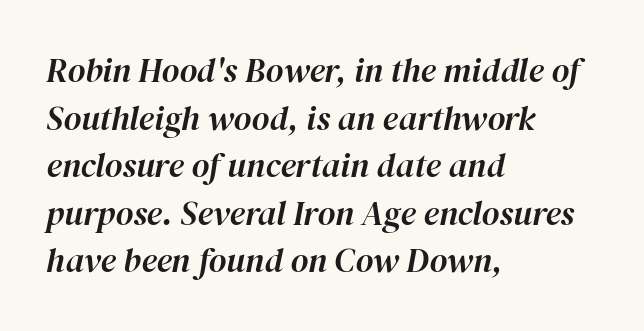
The image shows 34 px text type, italic (leaning right); set left-aligned, normal line spacing (1.4x), normal letter spacing, not underlined; high stroke contrast and a medium x-height.
